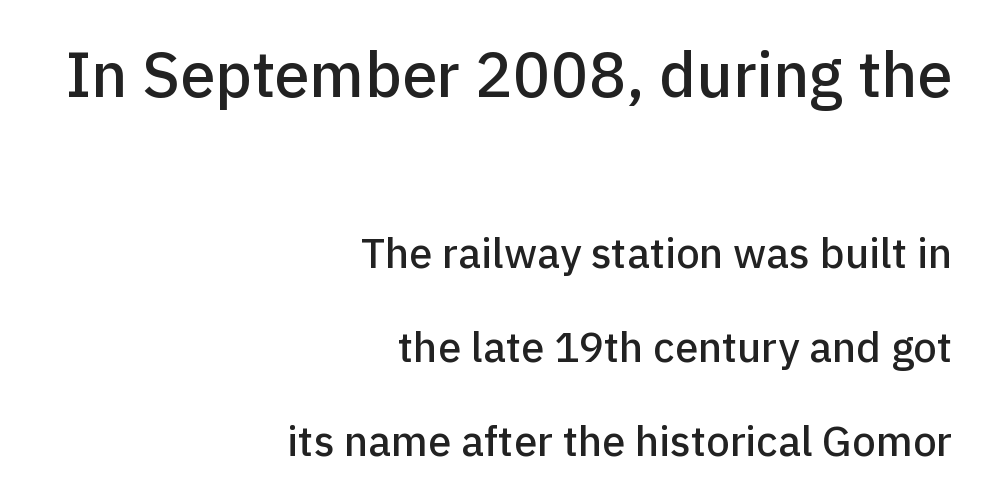
The image shows 63 px sans-serif type, upright; set right-aligned, loose line spacing (2.24x), normal letter spacing, not underlined; the first (top) block is 1.5x larger; low stroke contrast and a medium x-height.
